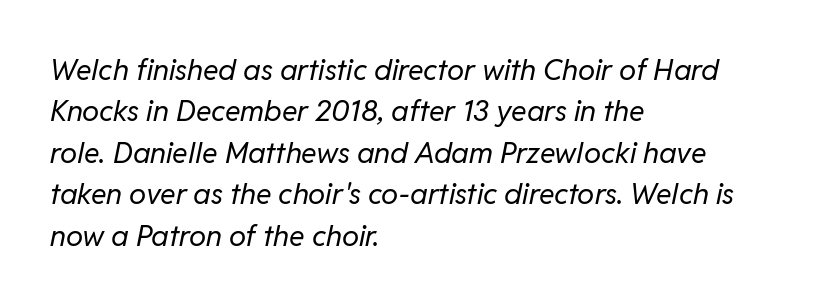
The rows are spaced the way most documents space them. Typeset ragged right — the left edge is the straight one. The passage shown is typed in a proportional face where columns would drift. Tracking value appears to be zero — textbook default spacing.
